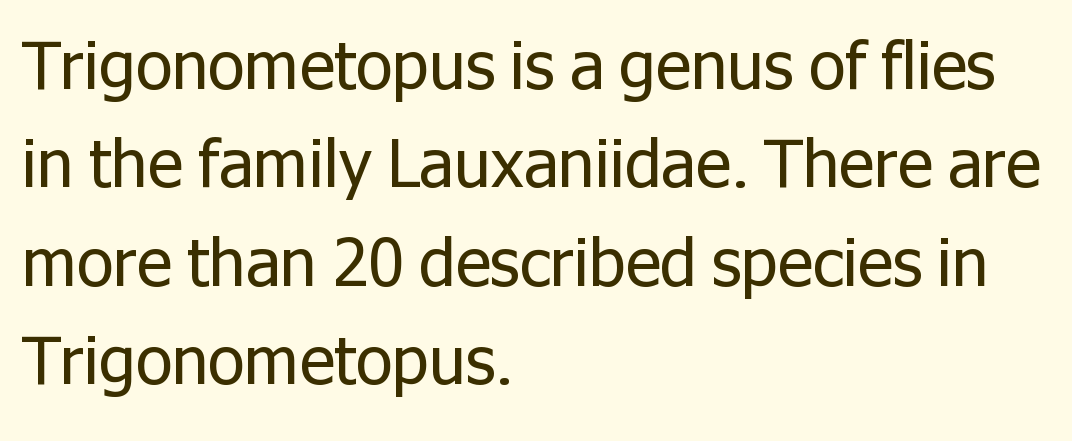
Nobody touched the tracking dial on this one. Notice how the passage keeps a crisp vertical edge on the left only. Do the characters align in a grid? No, the font is proportional. Leading: standard.
